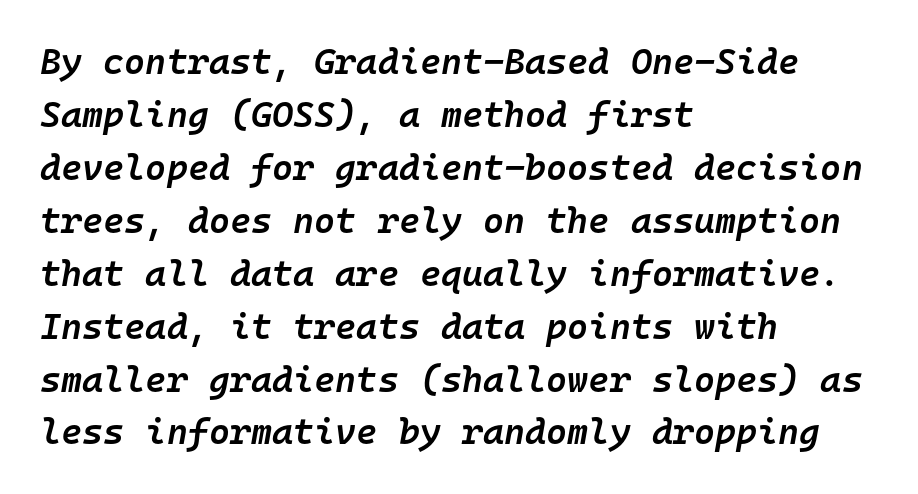
Underlining? Definitely not there. This sample keeps an unexceptional amount of space between lines. Is this a fixed-width face? Yes — each glyph sits in an identical cell. Quick note: italic. The passage is arranged the way most books set body copy — flush left.
